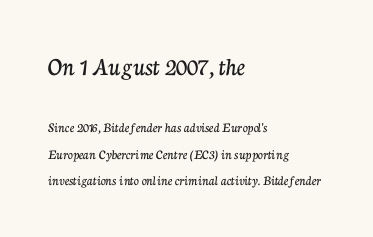
{"underline": "no", "align": "left", "line_spacing_ratio": 1.87, "letter_spacing": "normal", "letter_spacing_em": 0.0, "larger_block": "first", "size_ratio": 1.86, "glyph_px": 26}
